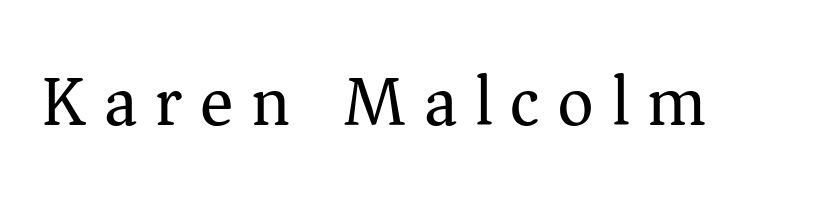
The image shows 70 px regular-weight serif type, upright; set unusually wide letter spacing (+0.25 em), not underlined; medium stroke contrast and a medium x-height.
